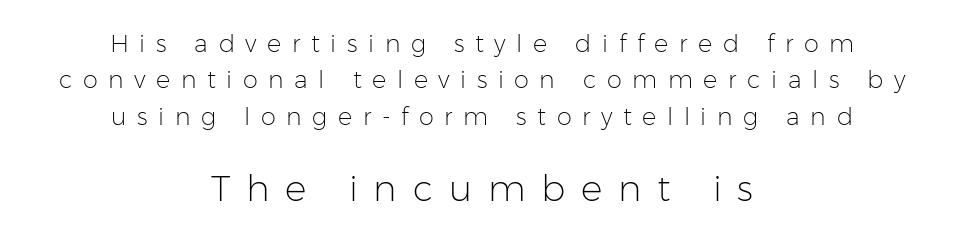
Q: Is the text bold? A: No.
Q: Is the text italic (slanted)? A: No, it is upright.
Q: Is the typeface a serif or a sans-serif typeface? A: Sans-serif.
Q: Is the text underlined? A: No.
Q: How is the paragraph aligned? A: Centered.
Q: Is the spacing between letters normal or unusually wide? A: Unusually wide.
Q: Is the spacing between lines tight, normal or loose? A: Normal.
Q: Which block of text is set in a larger size, the first (top) or the second (bottom)? A: The second (bottom) one.
Q: Width (condensed, normal, or wide)? A: Normal.
Q: Stroke contrast? A: Low.
Q: x-height? A: Medium.
Q: Monospaced? A: No.
